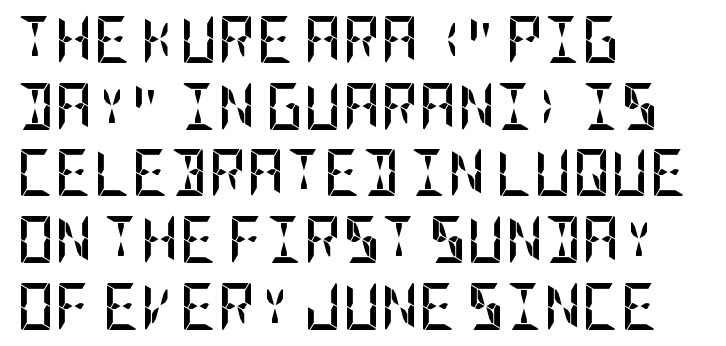
Q: Is the text bold? A: Yes.
Q: Is the text italic (slanted)? A: No, it is upright.
Q: Is the typeface a serif or a sans-serif typeface? A: Sans-serif.
Q: Is the text underlined? A: No.
Q: How is the paragraph aligned? A: Left-aligned.
Q: Is the spacing between letters normal or unusually wide? A: Normal.
Q: Is the spacing between lines tight, normal or loose? A: Normal.
Q: Width (condensed, normal, or wide)? A: Condensed.
Q: Stroke contrast? A: Low.
Q: x-height? A: Large.
